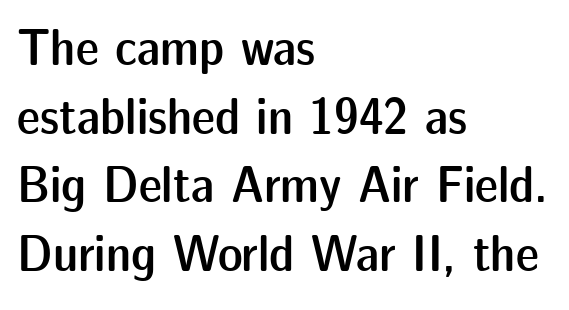
Nothing sits at the stroke ends, so this counts as sans-serif. The passage is arranged the way most books set body copy — flush left. Words float on clear page, feet unadorned. Is this a fixed-width face? No — the glyphs have proportional, varying widths.
